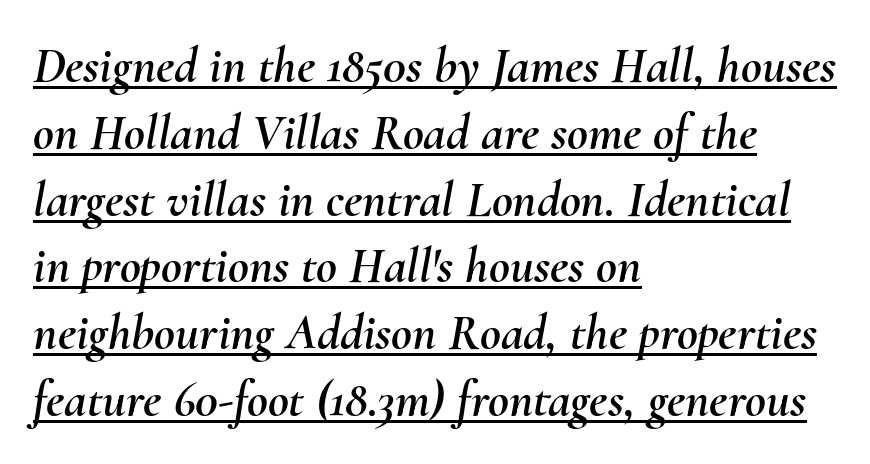
The tracking reads as untouched default to a designer's eye. Observe the lean: these are italic letterforms. Is this a fixed-width face? No — the glyphs have proportional, varying widths. The rendered words wear a rule along their underside. Vertically, the passage feels balanced, rows spaced as you'd expect.
